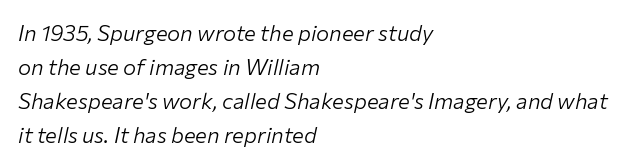
Q: Is the text bold? A: No.
Q: Is the text italic (slanted)? A: Yes, it leans right by about 12 degrees.
Q: Is the text underlined? A: No.
Q: How is the paragraph aligned? A: Left-aligned.
Q: Is the spacing between letters normal or unusually wide? A: Normal.
Q: Is the spacing between lines tight, normal or loose? A: Normal.
